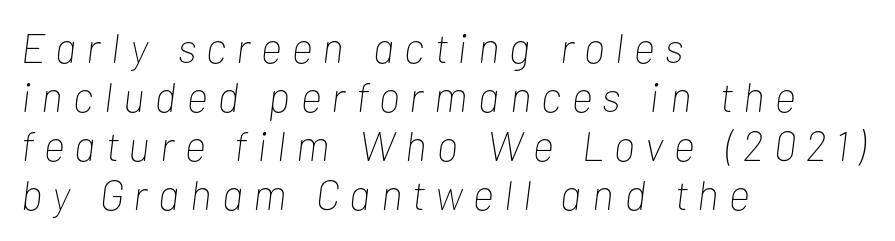
{"italic": "yes", "lean": "right", "slant_degrees": 7, "bold": "no", "weight": "thin", "width": "condensed", "stroke_contrast": "low", "x_height": "medium", "monospaced": "no", "underline": "no", "align": "left", "line_spacing_ratio": 1.17, "letter_spacing": "wide", "letter_spacing_em": 0.25, "glyph_px": 42}
